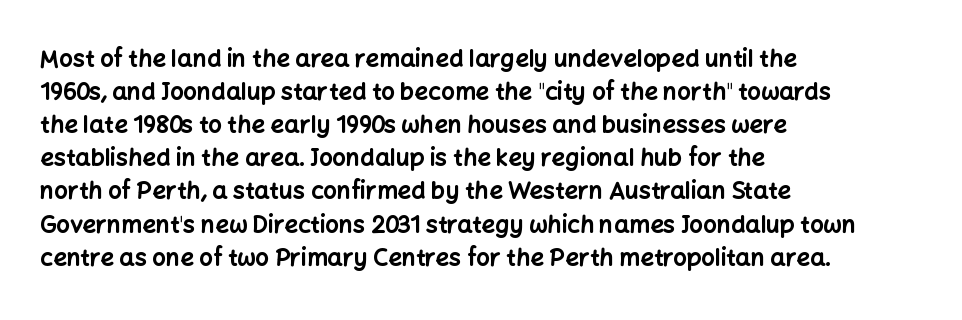
{"italic": "no", "bold": "yes", "underline": "no", "align": "left", "line_spacing": "normal", "line_spacing_ratio": 1.38, "letter_spacing": "normal", "letter_spacing_em": 0.0, "glyph_px": 24}
